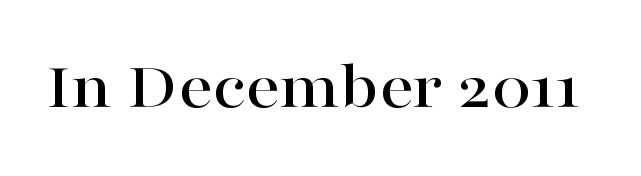
Q: Is the text italic (slanted)? A: No, it is upright.
Q: Is the typeface a serif or a sans-serif typeface? A: Serif.
Q: Is the text underlined? A: No.
Q: Is the spacing between letters normal or unusually wide? A: Normal.
Q: Width (condensed, normal, or wide)? A: Wide.
Q: Stroke contrast? A: High.
Q: x-height? A: Medium.
Q: Monospaced? A: No.
